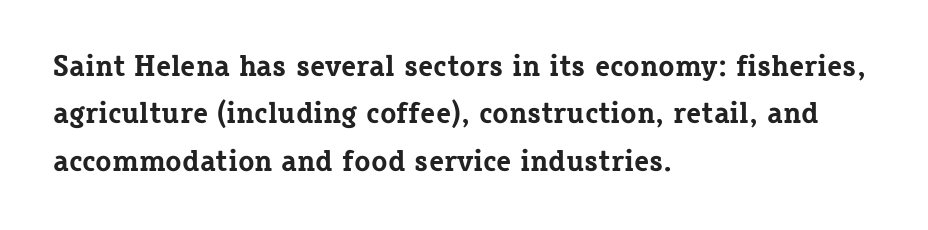
Letter spacing: default. Is this a fixed-width face? No — the glyphs have proportional, varying widths. The rows are spaced the way most documents space them. Set as a true bold cut, around the 700 mark. The passage is arranged the way most books set body copy — flush left. Look at the bottom of the vertical strokes: they flare into serifs here.
